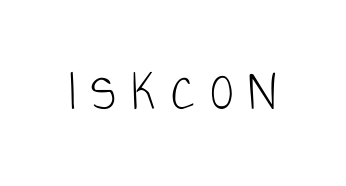
{"serif": "no", "italic": "no", "bold": "no", "weight": "light", "width": "condensed", "stroke_contrast": "low", "x_height": "small", "monospaced": "no", "underline": "no", "letter_spacing": "wide", "letter_spacing_em": 0.31, "glyph_px": 52}
